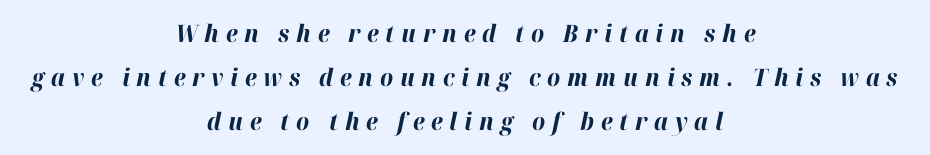
Every row of glyphs is offset so its center matches the block's center. In terms of posture, this sample is oblique. Caption: expanded tracking, letters set apart. The passage shown is not underscored anywhere. I'd describe the lettering as bold — thick and assertive.
